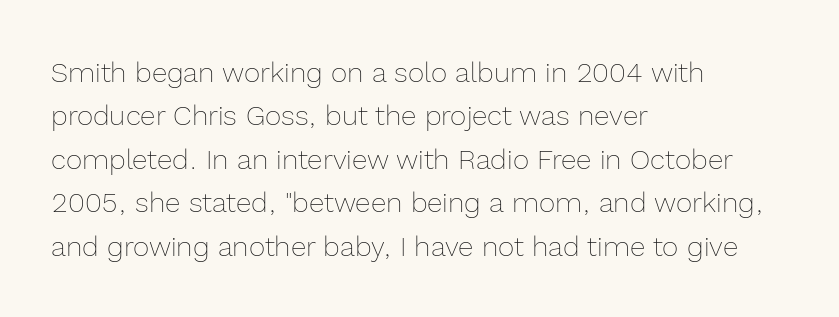
{"italic": "no", "bold": "no", "weight": "thin", "width": "normal", "x_height": "medium", "monospaced": "no", "underline": "no", "align": "left", "line_spacing": "normal", "line_spacing_ratio": 1.55, "letter_spacing": "normal", "letter_spacing_em": 0.0, "glyph_px": 28}
